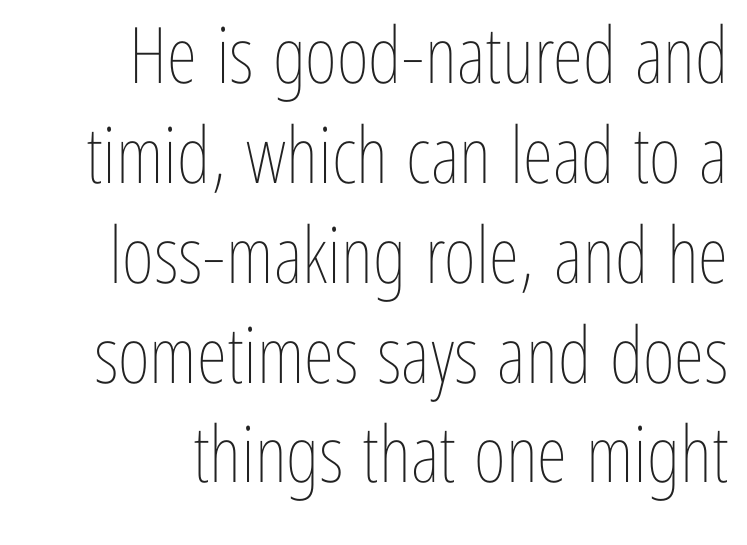
{"italic": "no", "bold": "no", "weight": "thin", "width": "condensed", "stroke_contrast": "low", "x_height": "medium", "monospaced": "no", "underline": "no", "align": "right", "line_spacing": "normal", "line_spacing_ratio": 1.28, "letter_spacing": "normal", "letter_spacing_em": 0.0, "glyph_px": 78}
